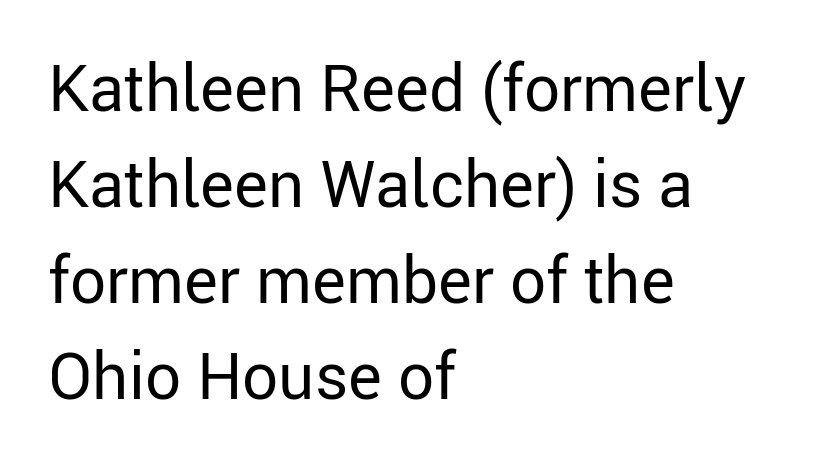
The image shows 64 px regular-weight sans-serif type, upright; set left-aligned, normal line spacing (1.5x), normal letter spacing, not underlined; low stroke contrast and a medium x-height.
